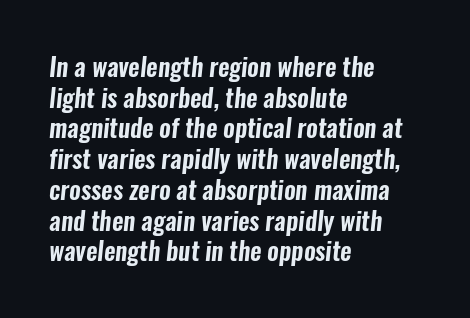
These lines keep a tight, regular rhythm from letter to letter. Only glyphs here, with clear space below each row. All the whitespace from short lines collects on the right.
